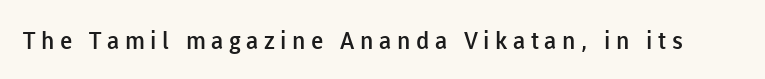
{"italic": "no", "bold": "semi", "underline": "no", "letter_spacing": "wide", "letter_spacing_em": 0.23, "glyph_px": 24}
